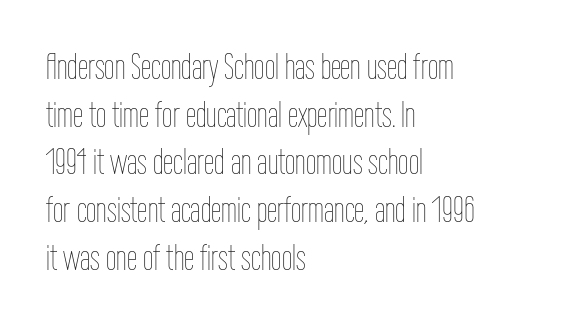
Q: Is the text bold? A: No.
Q: Is the text italic (slanted)? A: No, it is upright.
Q: Is the text underlined? A: No.
Q: How is the paragraph aligned? A: Left-aligned.
Q: Is the spacing between letters normal or unusually wide? A: Normal.
Q: Is the spacing between lines tight, normal or loose? A: Normal.
Q: Width (condensed, normal, or wide)? A: Condensed.
Q: Stroke contrast? A: Low.
Q: x-height? A: Medium.
Q: Monospaced? A: No.
